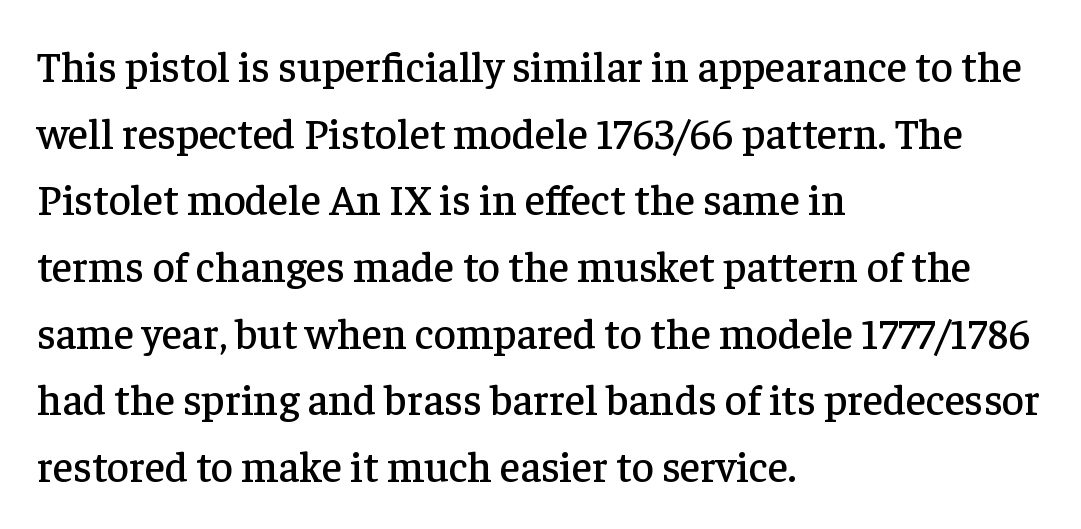
{"serif": "yes", "italic": "no", "width": "normal", "stroke_contrast": "low", "x_height": "medium", "monospaced": "no", "underline": "no", "align": "left", "line_spacing": "normal", "line_spacing_ratio": 1.55, "letter_spacing": "normal", "letter_spacing_em": 0.0, "glyph_px": 43}
